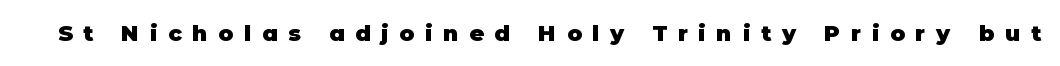
{"italic": "no", "bold": "yes", "underline": "no", "letter_spacing": "wide", "letter_spacing_em": 0.49, "glyph_px": 22}
